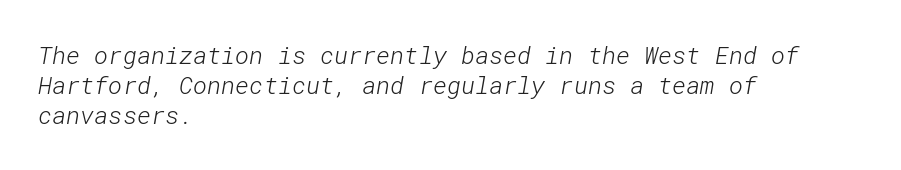
The image shows 24 px text type; set left-aligned, normal line spacing (1.26x), normal letter spacing, not underlined.
